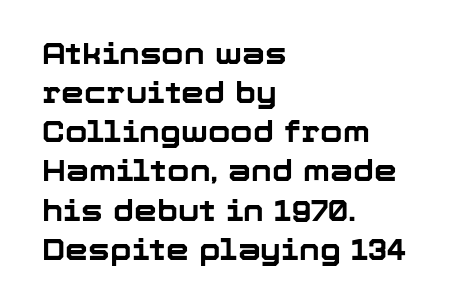
Does the leading feel generous? No, just average. The tracking reads as untouched default to a designer's eye. You can tell it's not italic because the verticals are truly vertical. These lines are composed in type without serifs.
